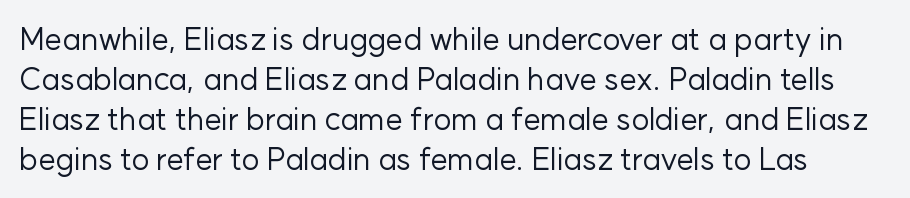
{"serif": "no", "italic": "no", "bold": "no", "weight": "regular", "width": "normal", "stroke_contrast": "low", "x_height": "medium", "monospaced": "no", "underline": "no", "line_spacing": "normal", "line_spacing_ratio": 1.29, "letter_spacing": "normal", "letter_spacing_em": 0.0, "glyph_px": 31}
